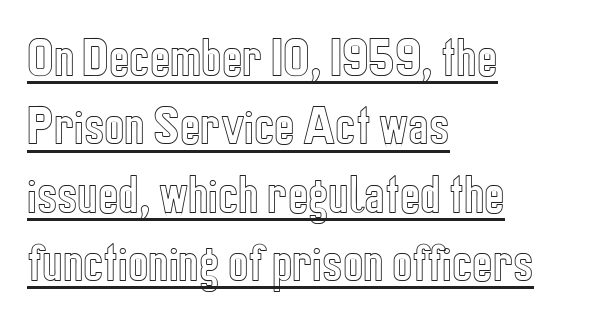
{"italic": "no", "width": "condensed", "x_height": "medium", "monospaced": "no", "underline": "yes", "align": "left", "line_spacing": "normal", "line_spacing_ratio": 1.59, "letter_spacing": "normal", "letter_spacing_em": 0.0, "glyph_px": 43}
